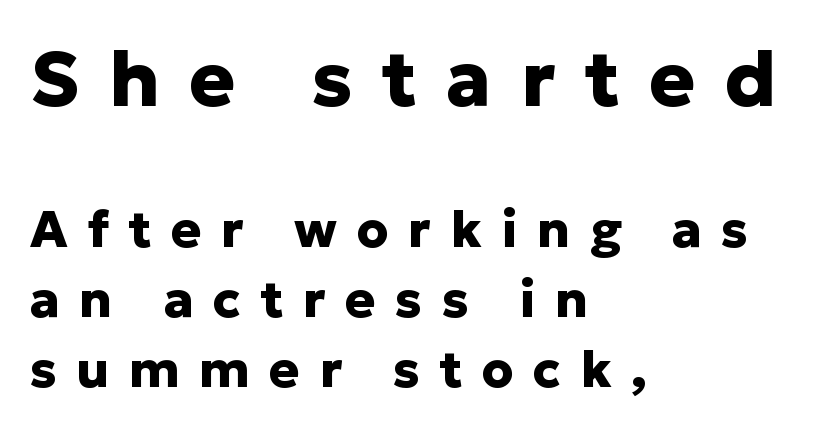
The tracking jumps out immediately: characters are airy and widely separated. The rendering uses natural spacing where letterforms have individual widths. The lettering holds an erect, upright posture throughout. Underline: absent. Caption: upper text group enlarged, lower text group reduced. Thick stems and heavy bowls — unmistakably bold.
